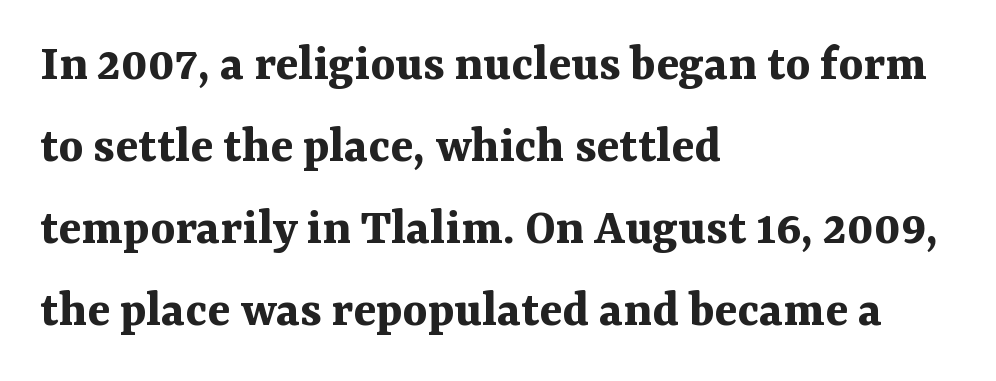
Q: Is the text bold? A: Yes.
Q: Is the text italic (slanted)? A: No, it is upright.
Q: Is the typeface a serif or a sans-serif typeface? A: Serif.
Q: Is the text underlined? A: No.
Q: How is the paragraph aligned? A: Left-aligned.
Q: Is the spacing between letters normal or unusually wide? A: Normal.
Q: Is the spacing between lines tight, normal or loose? A: Normal.
Q: Width (condensed, normal, or wide)? A: Normal.
Q: Stroke contrast? A: Medium.
Q: x-height? A: Medium.
Q: Monospaced? A: No.
